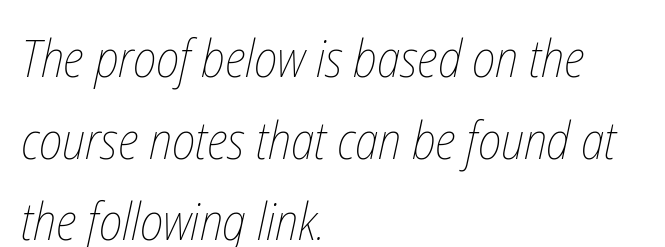
Q: Is the text bold? A: No.
Q: Is the text underlined? A: No.
Q: How is the paragraph aligned? A: Left-aligned.
Q: Is the spacing between letters normal or unusually wide? A: Normal.
Q: Is the spacing between lines tight, normal or loose? A: Normal.
Q: Width (condensed, normal, or wide)? A: Condensed.
Q: Stroke contrast? A: Low.
Q: x-height? A: Medium.
Q: Monospaced? A: No.
